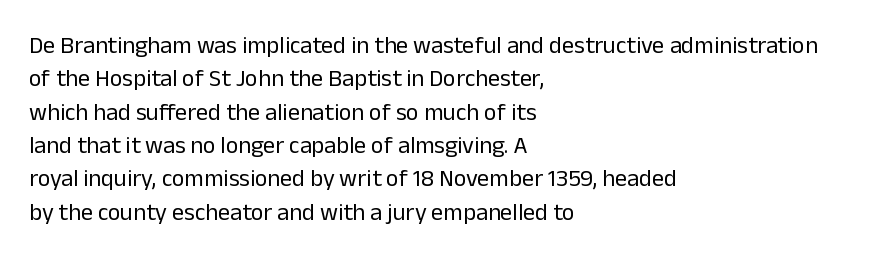
The letterforms sit at book weight or below. Posture: straight, roman, zero tilt. Tracking value appears to be zero — textbook default spacing. The passage shown stacks its lines at a standard gap. Is the block centered? No — it sits flush against the left margin. The foot of each line stays bare and open.
